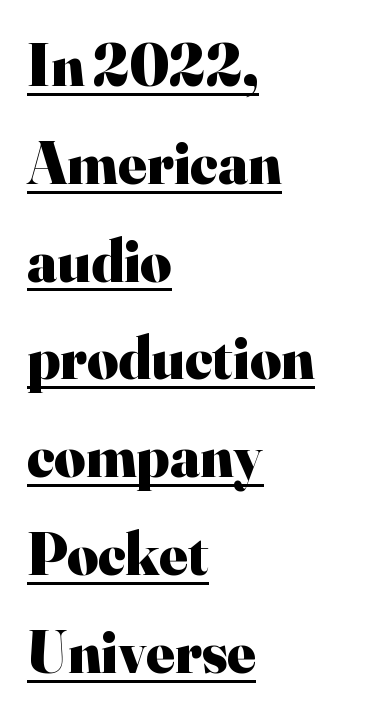
A normal amount of white space separates one row of letters from the next. Do the characters align in a grid? No, the font is proportional. The letters stand straight up with perfectly vertical stems. You'd pick this weight for a headline — it's a proper bold. Emphasis is given by a line drawn under the lettering.
